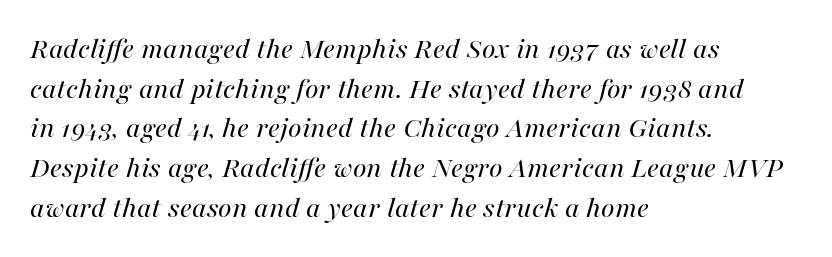
Q: Is the text bold? A: No.
Q: Is the text italic (slanted)? A: Yes, it leans right by about 16 degrees.
Q: Is the text underlined? A: No.
Q: How is the paragraph aligned? A: Left-aligned.
Q: Is the spacing between letters normal or unusually wide? A: Normal.
Q: Is the spacing between lines tight, normal or loose? A: Normal.
Q: Width (condensed, normal, or wide)? A: Normal.
Q: Stroke contrast? A: High.
Q: x-height? A: Medium.
Q: Monospaced? A: No.
